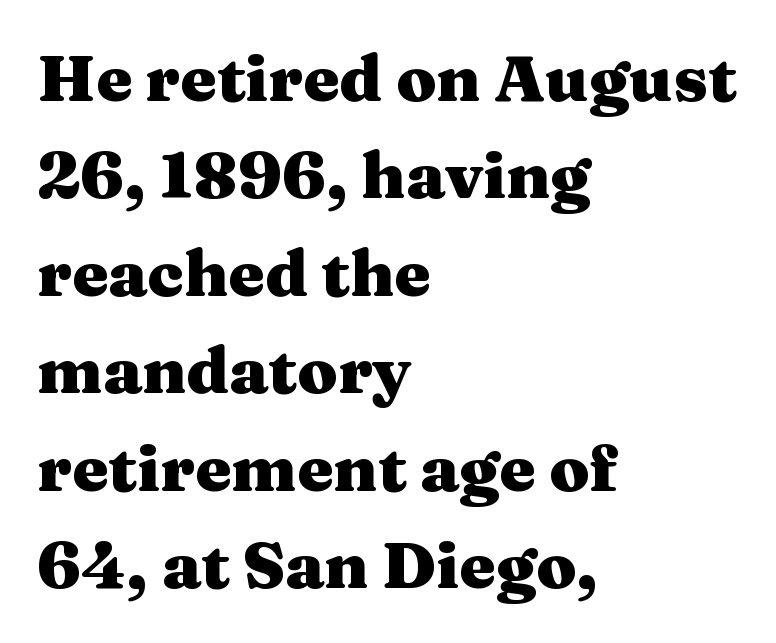
Its strokes are broad and dark, the hallmark of bold type. Here the glyphs are tracked normally, forming tight word shapes. Character widths vary here, with narrow letters taking less room than wide ones. Summary of vertical rhythm: regular, with standard interline spacing. The specimen reads as upright at a glance. Which margin do the lines hug? The left one — the right edge is uneven.
